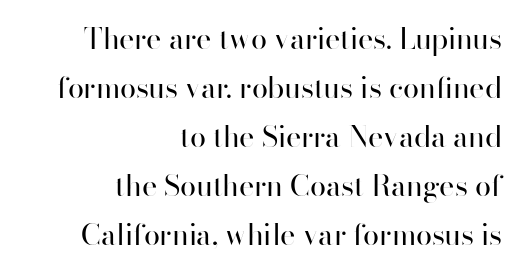
The image shows 29 px regular-weight sans-serif type, upright; set right-aligned, normal line spacing (1.69x), normal letter spacing, not underlined; high stroke contrast and a small x-height.
